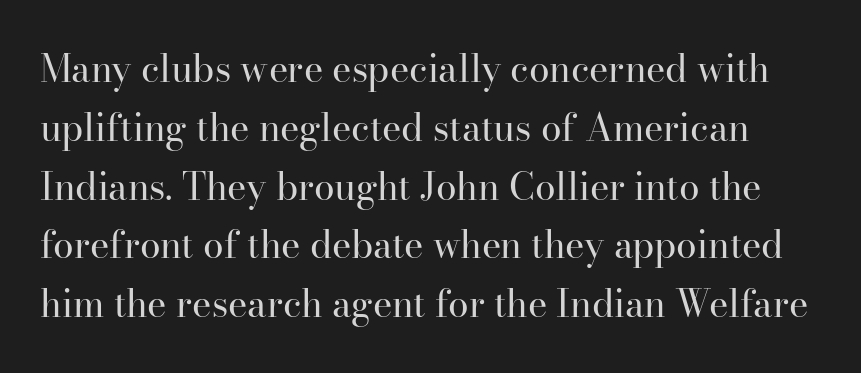
{"serif": "yes", "italic": "no", "bold": "no", "weight": "regular", "width": "normal", "stroke_contrast": "high", "x_height": "small", "monospaced": "no", "underline": "no", "line_spacing": "normal", "line_spacing_ratio": 1.59, "letter_spacing": "normal", "letter_spacing_em": 0.0, "glyph_px": 37}
